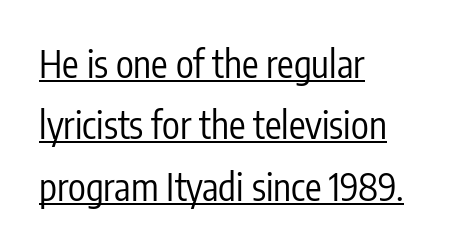
The image shows 37 px regular-weight, condensed sans-serif type, upright; set left-aligned, normal line spacing (1.66x), normal letter spacing, underlined; low stroke contrast and a medium x-height.
